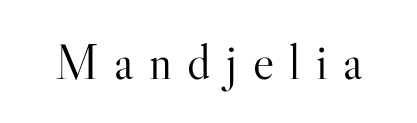
{"serif": "yes", "italic": "no", "bold": "no", "weight": "light", "width": "normal", "stroke_contrast": "high", "x_height": "small", "monospaced": "no", "underline": "no", "letter_spacing": "wide", "letter_spacing_em": 0.31, "glyph_px": 50}
